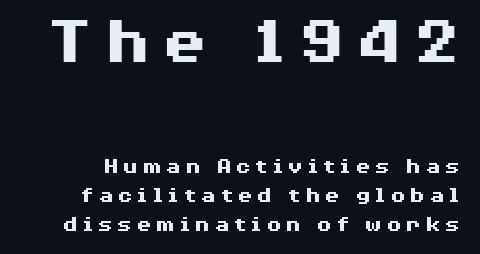
Q: Is the text bold? A: Yes.
Q: Is the text italic (slanted)? A: No, it is upright.
Q: Is the typeface a serif or a sans-serif typeface? A: Sans-serif.
Q: Is the text underlined? A: No.
Q: Is the spacing between lines tight, normal or loose? A: Normal.
Q: Which block of text is set in a larger size, the first (top) or the second (bottom)? A: The first (top) one.
Q: Width (condensed, normal, or wide)? A: Wide.
Q: Stroke contrast? A: Medium.
Q: x-height? A: Medium.
Q: Monospaced? A: No.
